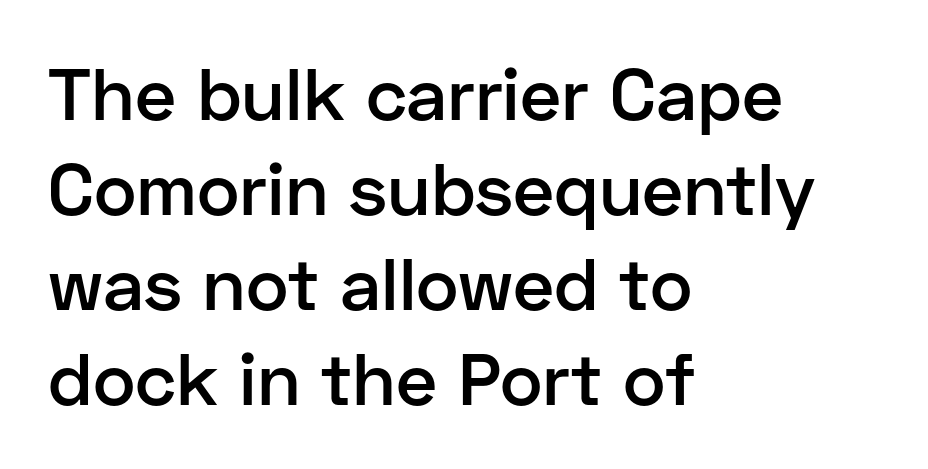
Q: Is the text bold? A: Semi-bold.
Q: Is the text italic (slanted)? A: No, it is upright.
Q: Is the typeface a serif or a sans-serif typeface? A: Sans-serif.
Q: Is the text underlined? A: No.
Q: How is the paragraph aligned? A: Left-aligned.
Q: Is the spacing between letters normal or unusually wide? A: Normal.
Q: Is the spacing between lines tight, normal or loose? A: Normal.
Q: Width (condensed, normal, or wide)? A: Normal.
Q: Stroke contrast? A: Low.
Q: x-height? A: Medium.
Q: Monospaced? A: No.
